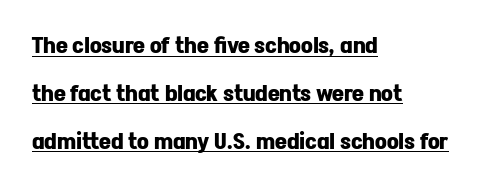
The lettering stays uniformly vertical, giving the passage a roman look. Set as a true bold cut, around the 700 mark. In terms of leading, this rendering errs on the spacious side. The lettering is marked with a stroke running underneath it.
